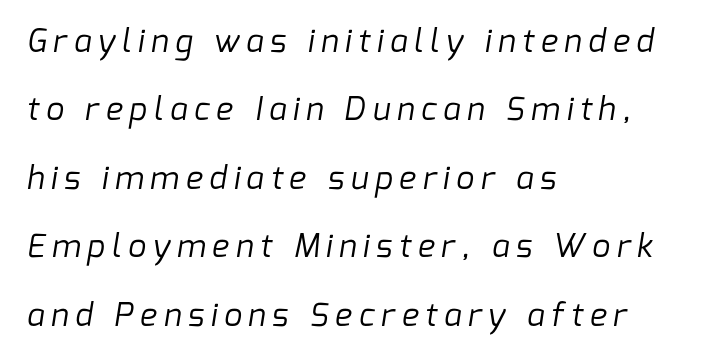
The image shows 32 px regular-weight sans-serif type; set left-aligned, loose line spacing (2.14x), unusually wide letter spacing (+0.21 em), not underlined; low stroke contrast and a medium x-height.
